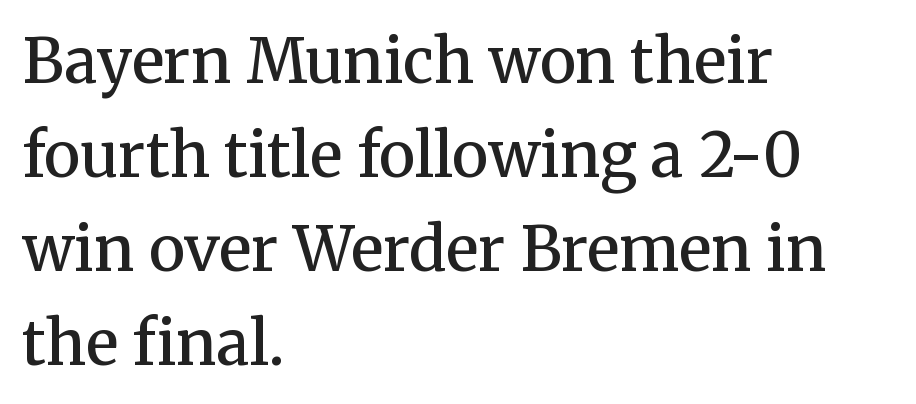
Q: Is the text bold? A: Semi-bold.
Q: Is the text italic (slanted)? A: No, it is upright.
Q: Is the typeface a serif or a sans-serif typeface? A: Serif.
Q: Is the text underlined? A: No.
Q: How is the paragraph aligned? A: Left-aligned.
Q: Is the spacing between letters normal or unusually wide? A: Normal.
Q: Is the spacing between lines tight, normal or loose? A: Normal.
Q: Width (condensed, normal, or wide)? A: Normal.
Q: Stroke contrast? A: Medium.
Q: x-height? A: Medium.
Q: Monospaced? A: No.
